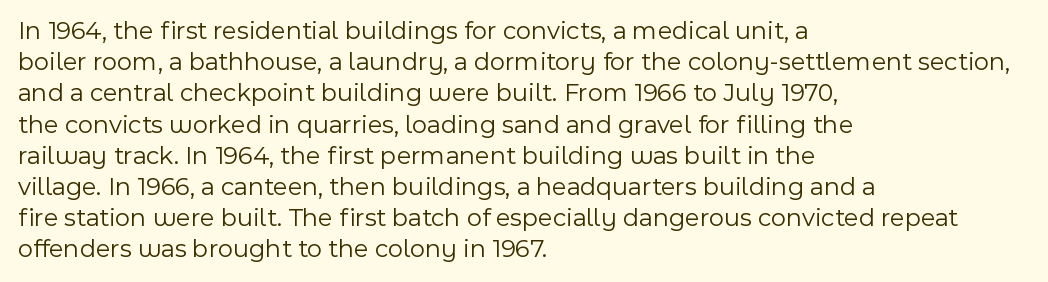
One-word summary of the alignment: left. In terms of letterspacing, this is plain default setting. The words here are not underlined. The characters are drawn with everyday or finer stroke widths. The letters stand straight up with perfectly vertical stems.
